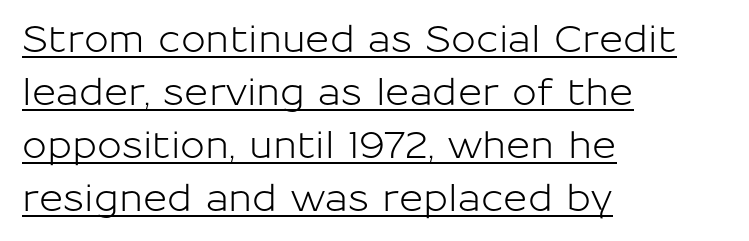
{"serif": "no", "italic": "no", "width": "normal", "stroke_contrast": "low", "x_height": "medium", "monospaced": "no", "underline": "yes", "align": "left", "line_spacing": "normal", "line_spacing_ratio": 1.43, "letter_spacing": "normal", "letter_spacing_em": 0.0, "glyph_px": 37}
